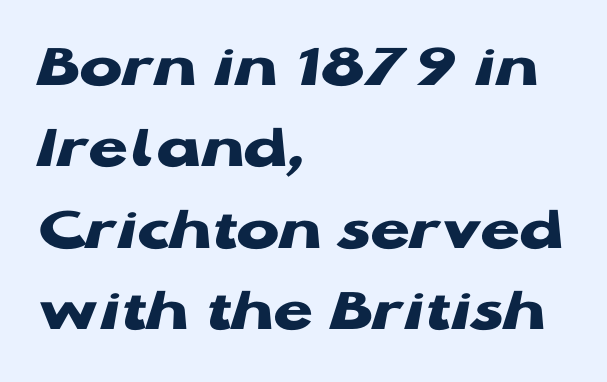
Q: Is the text bold? A: Yes.
Q: Is the text italic (slanted)? A: No, it is upright.
Q: Is the typeface a serif or a sans-serif typeface? A: Sans-serif.
Q: Is the text underlined? A: No.
Q: How is the paragraph aligned? A: Left-aligned.
Q: Is the spacing between letters normal or unusually wide? A: Normal.
Q: Is the spacing between lines tight, normal or loose? A: Normal.
Q: Width (condensed, normal, or wide)? A: Wide.
Q: Stroke contrast? A: Low.
Q: x-height? A: Medium.
Q: Monospaced? A: No.
